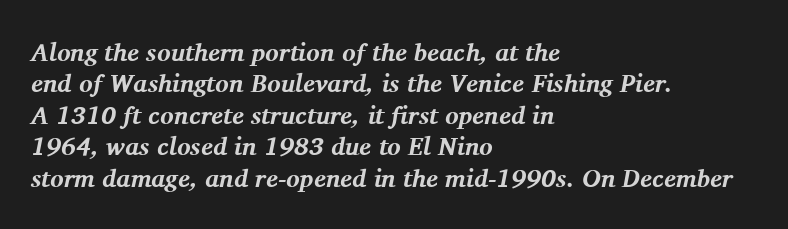
Alignment: flush left. Chunky letters — that's bold for sure. Type without underlining. The tracking reads as untouched default to a designer's eye.
